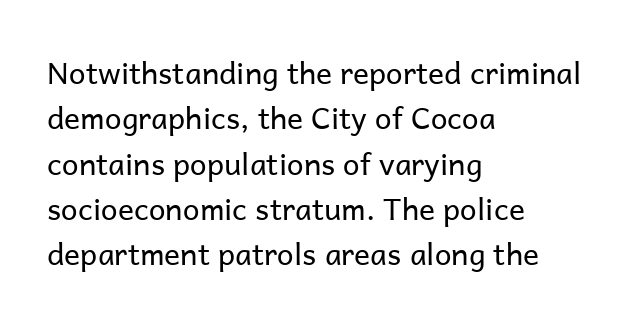
Q: Is the text bold? A: No.
Q: Is the text italic (slanted)? A: No, it is upright.
Q: Is the typeface a serif or a sans-serif typeface? A: Sans-serif.
Q: Is the text underlined? A: No.
Q: How is the paragraph aligned? A: Left-aligned.
Q: Is the spacing between letters normal or unusually wide? A: Normal.
Q: Is the spacing between lines tight, normal or loose? A: Normal.
Q: Width (condensed, normal, or wide)? A: Normal.
Q: Stroke contrast? A: Low.
Q: x-height? A: Medium.
Q: Monospaced? A: No.
